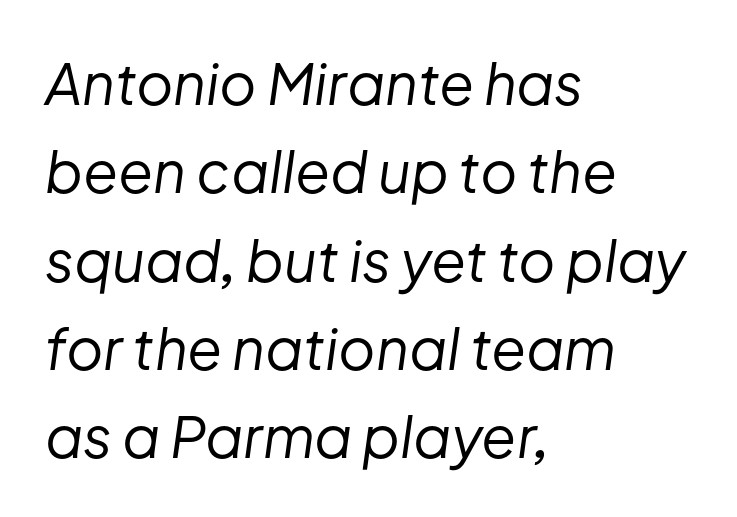
The image shows 57 px regular-weight type, italic (leaning right); set left-aligned, normal line spacing (1.55x), normal letter spacing, not underlined; low stroke contrast and a medium x-height.
